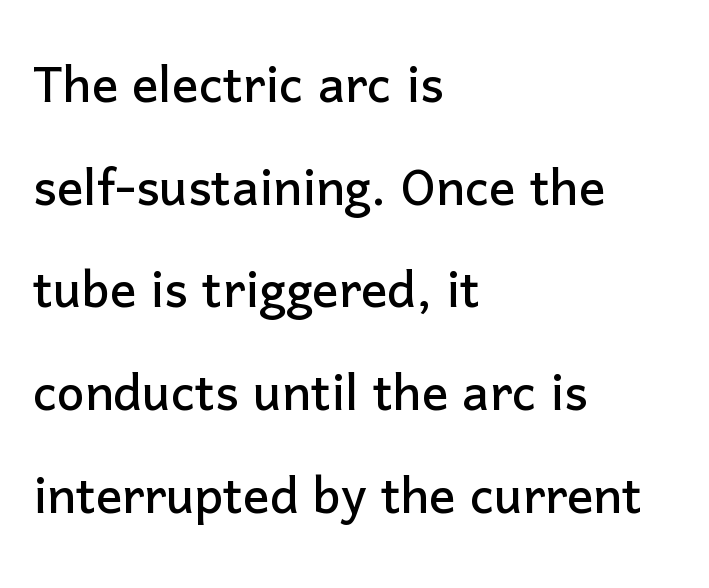
Is the letter spacing exaggerated? No — it looks like the ordinary default. This sample is left-justified, so line endings fall wherever the words run out. Has an underline been added? It has not. Looks like regular typesetting: each glyph gets only the width it needs. Posture: vertical. Vertically, the passage feels balanced, rows spaced as you'd expect.
